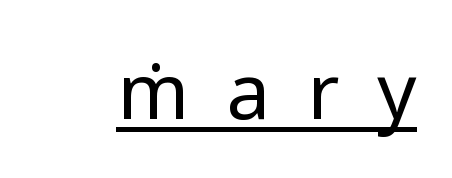
You can tell from the bare stems that sans-serif type was used. The face used here appears with an underline applied. Each letter keeps its own natural width here, so spacing adapts to shape. The strokes carry an ordinary text weight at most. A typesetter would call this heavily tracked-out type. Rendered with straight, roman letterforms.
